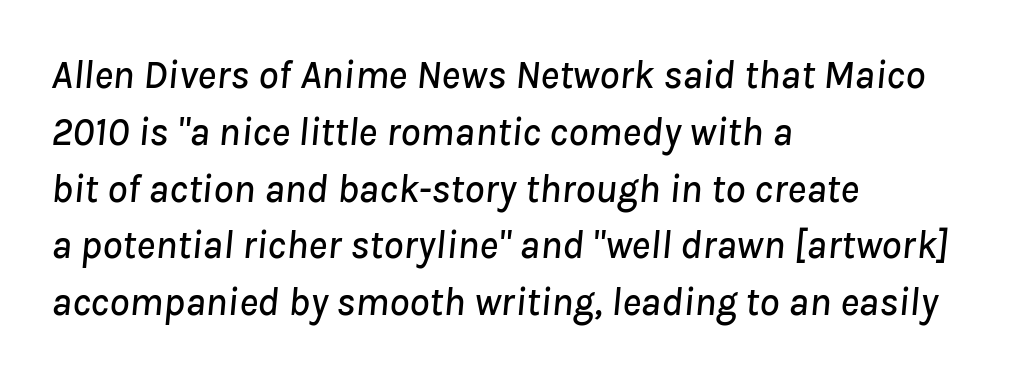
Unmarked baselines from the first word to the last. Evenly set lines give the paragraph a standard silhouette. The passage shown is typed in a proportional face where columns would drift. Style check: oblique.
